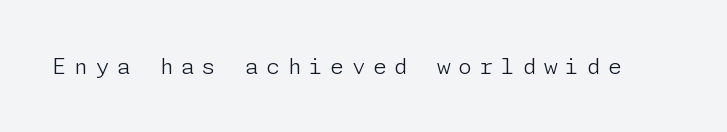
Q: Is the text bold? A: No.
Q: Is the text italic (slanted)? A: No, it is upright.
Q: Is the text underlined? A: No.
Q: Is the spacing between letters normal or unusually wide? A: Unusually wide.
